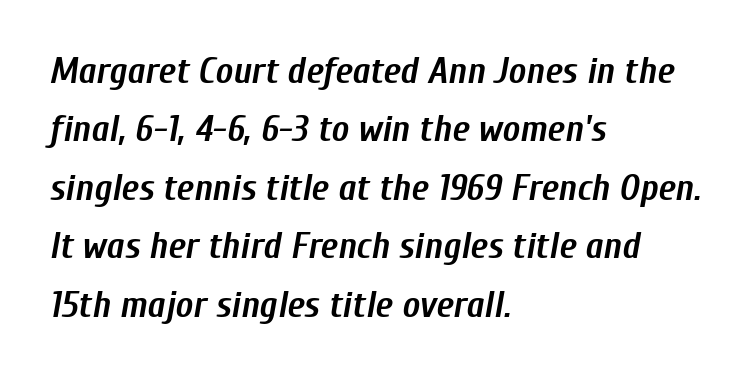
Think of a printed novel: that variable character pitch is what you see here. There's an unmistakable incline to the writing here. Teacher's note: observe the even left margin — that is flush-left alignment. The words here are not underlined. Students, note that the glyphs here touch the page at normal intervals.
